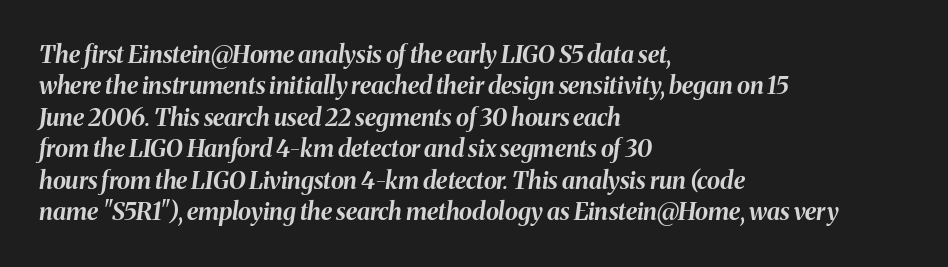
The image shows 24 px bold type, italic (leaning right); set left-aligned, normal line spacing (1.31x), normal letter spacing, not underlined.
